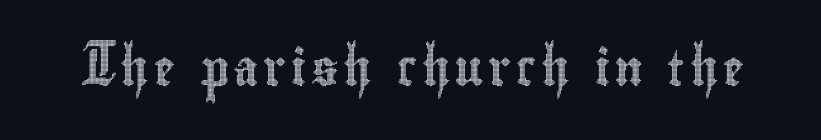
You can tell it's not italic because the verticals are truly vertical. Spacing verdict: proportional, widths tailored to each character. The area under the type is left untouched.
